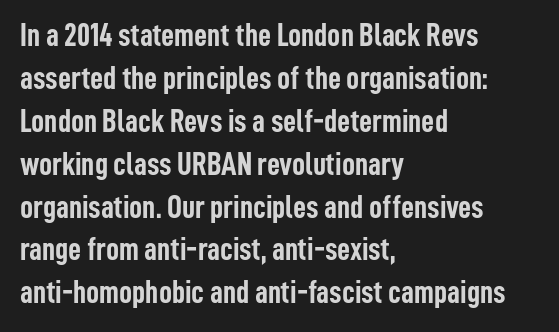
The image shows 32 px semibold, condensed sans-serif type, upright; set left-aligned, normal line spacing (1.34x), normal letter spacing, not underlined; low stroke contrast and a medium x-height.
